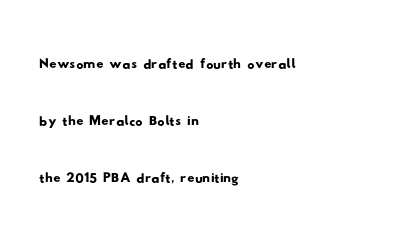
Q: Is the typeface a serif or a sans-serif typeface? A: Sans-serif.
Q: Is the text underlined? A: No.
Q: How is the paragraph aligned? A: Left-aligned.
Q: Is the spacing between letters normal or unusually wide? A: Normal.
Q: Is the spacing between lines tight, normal or loose? A: Normal.
Q: Width (condensed, normal, or wide)? A: Wide.
Q: Stroke contrast? A: Low.
Q: x-height? A: Small.
Q: Monospaced? A: No.
